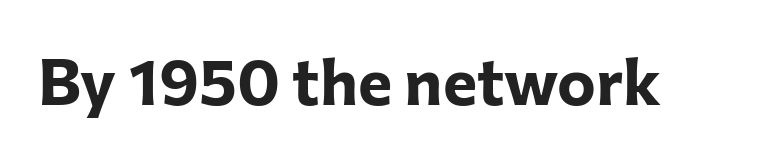
Standard letterfit; no display-style spreading of the glyphs. Character widths vary here, with narrow letters taking less room than wide ones. Emphasis by weight is at full strength: bold. The glyphs are unaccompanied by any horizontal stroke below them. Vertical strokes here are truly vertical. The font family rendered here belongs to the sans-serif group.
